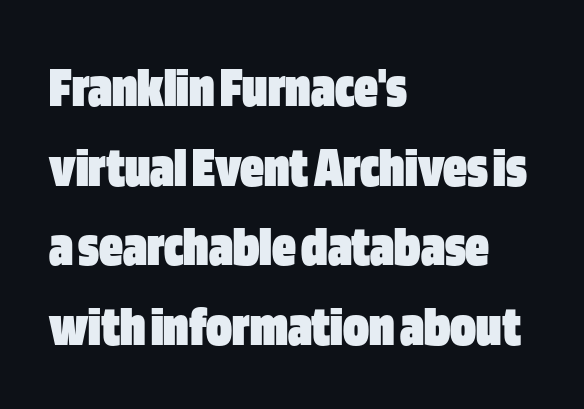
{"serif": "no", "italic": "no", "bold": "yes", "weight": "heavy", "width": "condensed", "stroke_contrast": "low", "x_height": "large", "monospaced": "no", "underline": "no", "align": "left", "line_spacing": "normal", "line_spacing_ratio": 1.35, "letter_spacing": "normal", "letter_spacing_em": 0.0, "glyph_px": 59}
